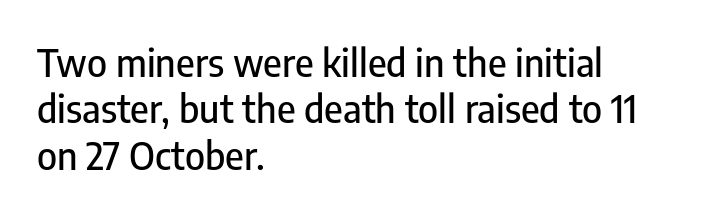
{"serif": "no", "italic": "no", "width": "condensed", "stroke_contrast": "low", "x_height": "medium", "monospaced": "no", "underline": "no", "align": "left", "line_spacing_ratio": 1.22, "letter_spacing": "normal", "letter_spacing_em": 0.0, "glyph_px": 38}
